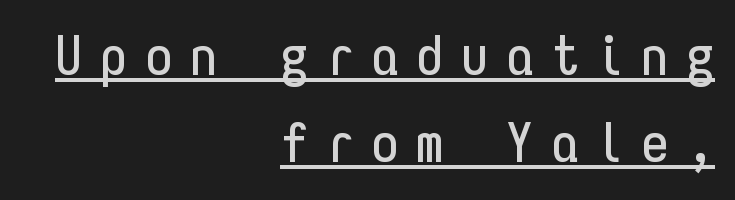
{"serif": "no", "italic": "no", "width": "condensed", "stroke_contrast": "low", "x_height": "medium", "monospaced": "yes", "underline": "yes", "align": "right", "line_spacing": "normal", "line_spacing_ratio": 1.59, "letter_spacing": "wide", "letter_spacing_em": 0.32, "glyph_px": 55}
